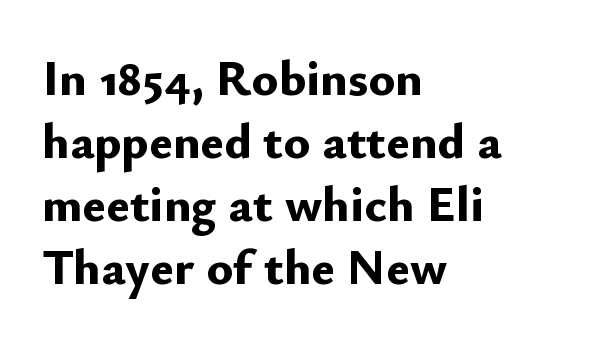
{"serif": "no", "italic": "no", "bold": "yes", "weight": "bold", "width": "normal", "stroke_contrast": "low", "x_height": "small", "monospaced": "no", "underline": "no", "align": "left", "line_spacing": "normal", "line_spacing_ratio": 1.26, "letter_spacing": "normal", "letter_spacing_em": 0.0, "glyph_px": 50}
